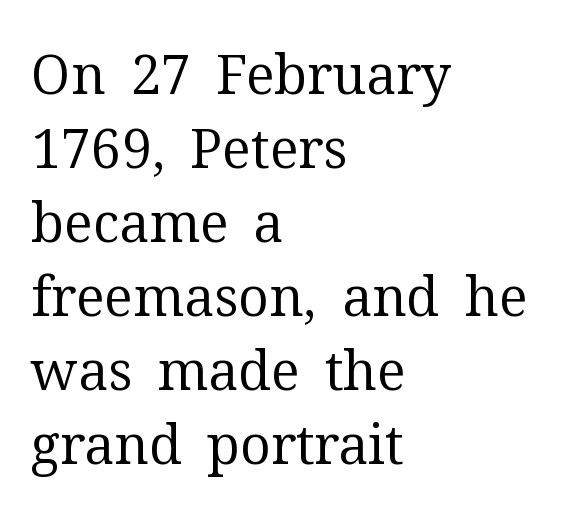
Q: Is the text bold? A: No.
Q: Is the text italic (slanted)? A: No, it is upright.
Q: Is the typeface a serif or a sans-serif typeface? A: Serif.
Q: Is the text underlined? A: No.
Q: How is the paragraph aligned? A: Left-aligned.
Q: Is the spacing between letters normal or unusually wide? A: Normal.
Q: Is the spacing between lines tight, normal or loose? A: Normal.
Q: Width (condensed, normal, or wide)? A: Normal.
Q: Stroke contrast? A: Medium.
Q: x-height? A: Medium.
Q: Monospaced? A: No.
